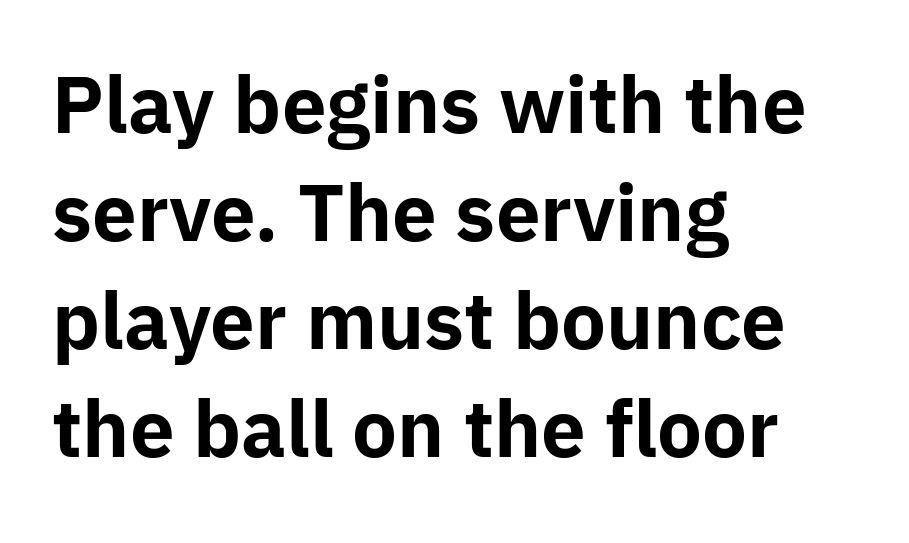
The image shows 76 px bold sans-serif type, upright; set left-aligned, normal line spacing (1.42x), normal letter spacing, not underlined; low stroke contrast and a medium x-height.
